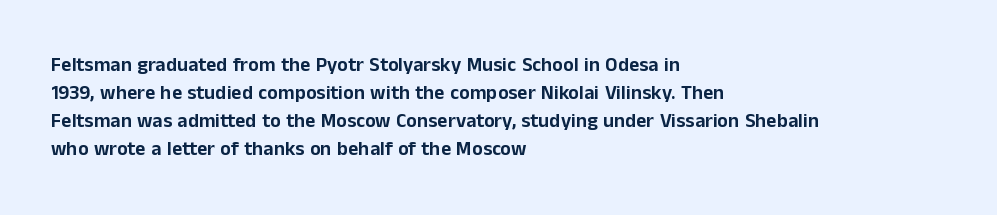
{"italic": "no", "underline": "no", "align": "left", "line_spacing": "normal", "line_spacing_ratio": 1.4, "letter_spacing": "normal", "letter_spacing_em": 0.0, "glyph_px": 20}
